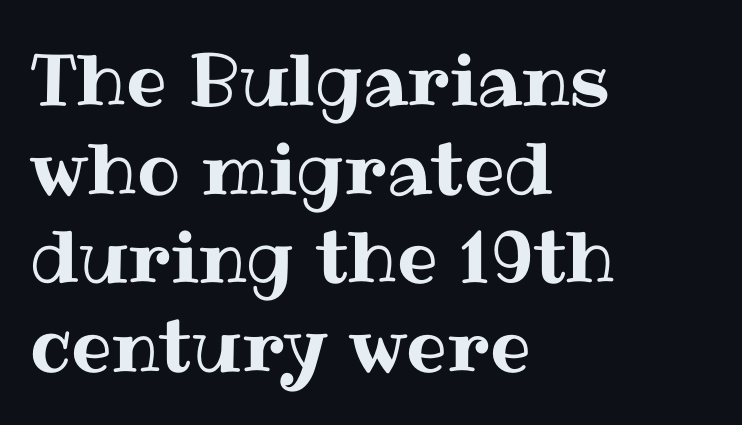
The image shows 72 px text type, upright; set left-aligned, line spacing 1.23x, normal letter spacing, not underlined; medium stroke contrast and a medium x-height.
